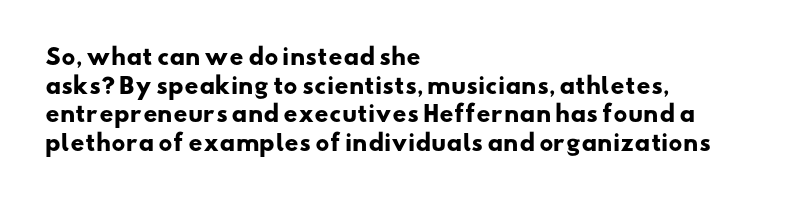
{"bold": "yes", "underline": "no", "align": "left", "line_spacing": "normal", "line_spacing_ratio": 1.3, "letter_spacing": "normal", "letter_spacing_em": 0.0, "glyph_px": 22}
